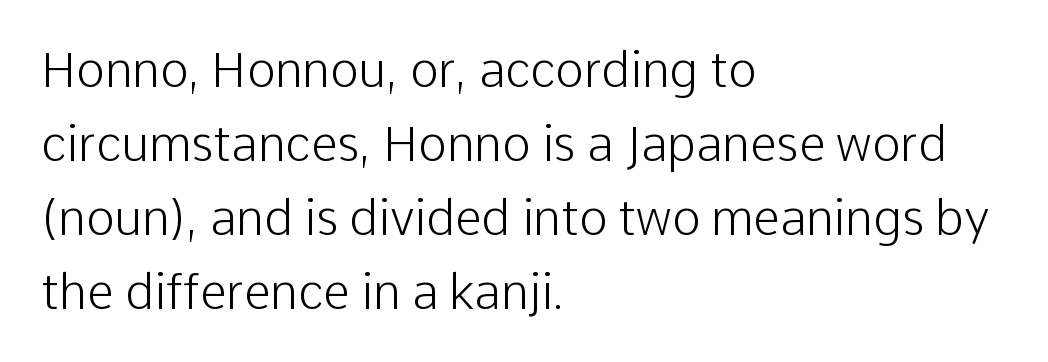
The image shows 48 px light sans-serif type, upright; set left-aligned, normal line spacing (1.54x), normal letter spacing, not underlined; low stroke contrast and a medium x-height.
